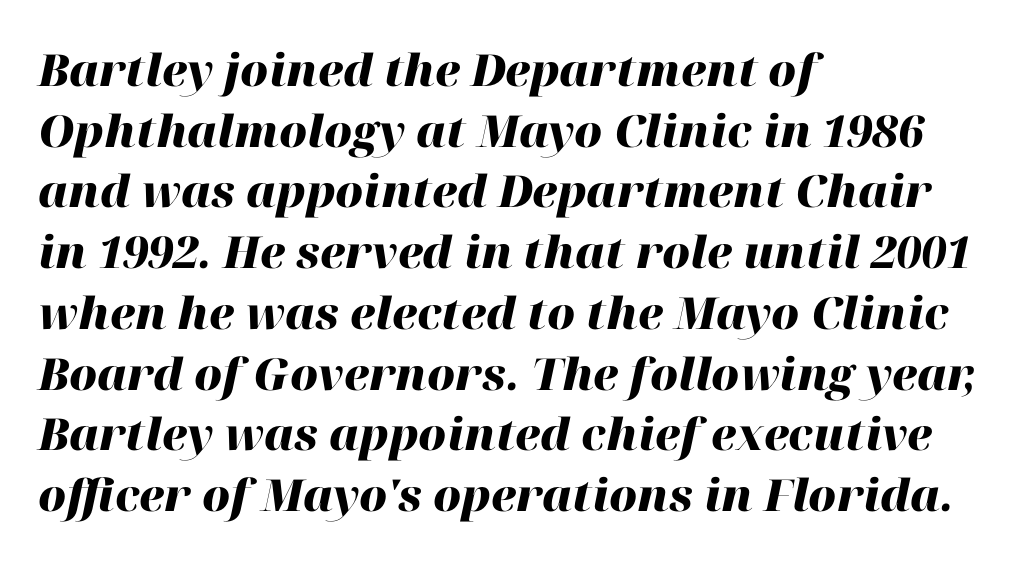
These lines stack with their left ends in a neat column. You could not count columns in this text — the font is proportionally spaced. Posture: slanted. As a designer I'd log this as weight 700, bold. The line-height multiplier appears to be the usual default. Does extra space separate the letters? No, they use regular spacing.
